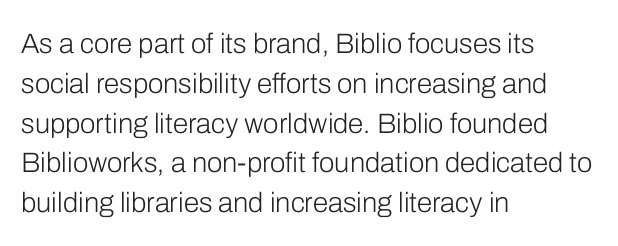
Upright lettering throughout. Compared with a centered layout, this one pins lines to the left instead. The line texture is even and compact thanks to regular tracking. Look at the bottom of the vertical strokes: they stop flat, with no serifs. The face used here is proportionally spaced, like ordinary book or web type. Summary of weight: not heavy and not bold.
